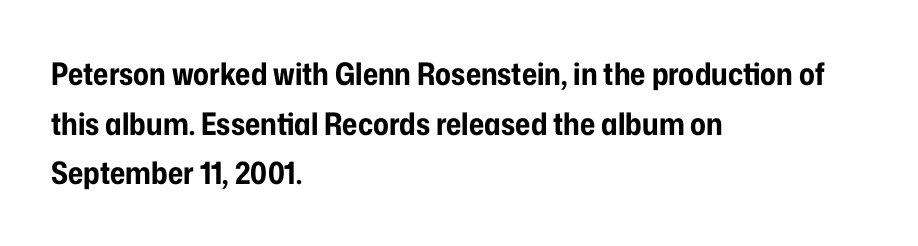
The image shows 31 px bold, condensed sans-serif type, upright; set left-aligned, normal line spacing (1.6x), normal letter spacing, not underlined; low stroke contrast and a medium x-height.
